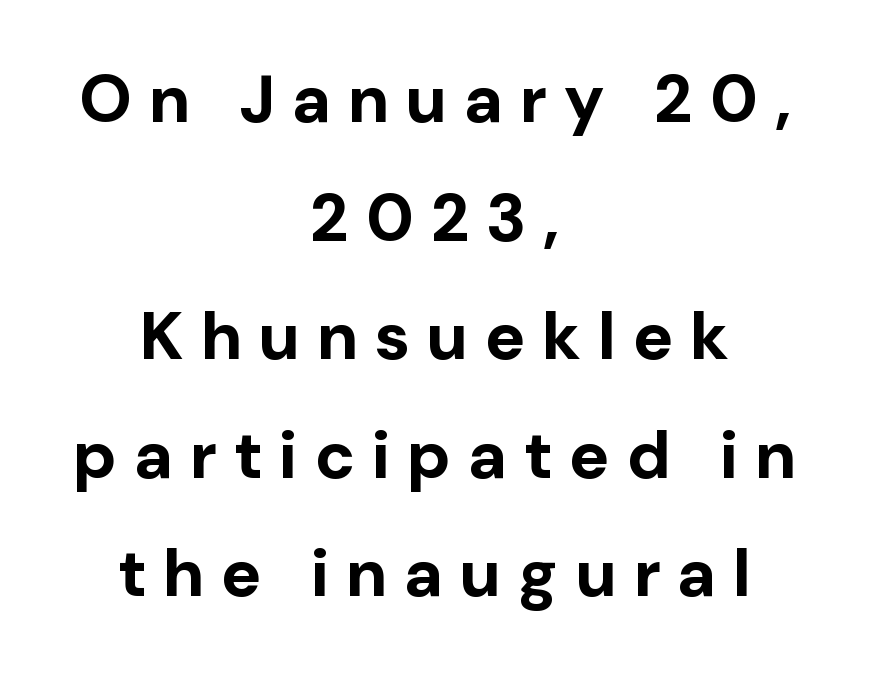
Looks like regular typesetting: each glyph gets only the width it needs. These lines stack symmetrically, like a column narrowing and widening about its center. The passage shown is emphatically bold. Nope, not italic — everything's standing straight. Is this a sans? Yes — the strokes have no serifs. The zone under the glyphs is completely vacant.
